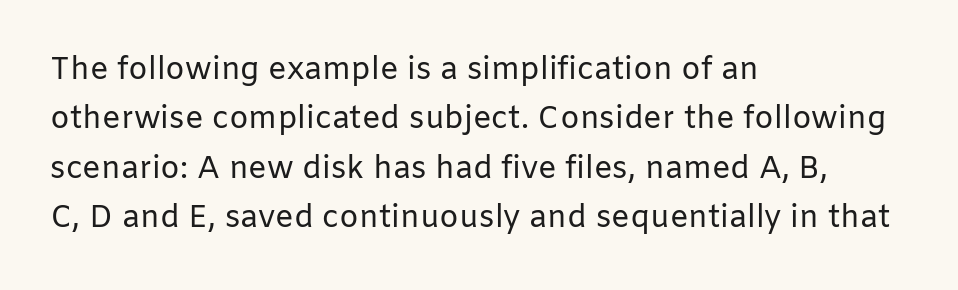
{"serif": "no", "italic": "no", "bold": "no", "weight": "regular", "width": "normal", "stroke_contrast": "low", "x_height": "medium", "monospaced": "no", "underline": "no", "align": "left", "line_spacing": "normal", "line_spacing_ratio": 1.59, "letter_spacing": "normal", "letter_spacing_em": 0.0, "glyph_px": 31}
